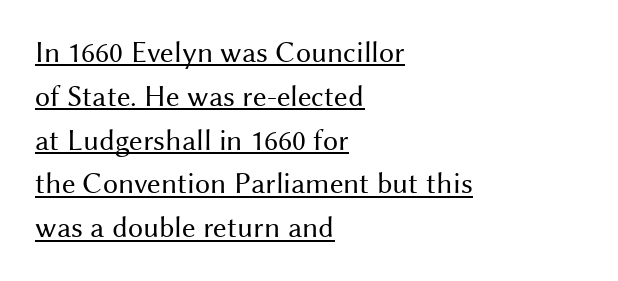
Q: Is the text bold? A: No.
Q: Is the text italic (slanted)? A: No, it is upright.
Q: Is the typeface a serif or a sans-serif typeface? A: Sans-serif.
Q: Is the text underlined? A: Yes.
Q: How is the paragraph aligned? A: Left-aligned.
Q: Is the spacing between letters normal or unusually wide? A: Normal.
Q: Is the spacing between lines tight, normal or loose? A: Normal.
Q: Width (condensed, normal, or wide)? A: Normal.
Q: Stroke contrast? A: Medium.
Q: x-height? A: Medium.
Q: Monospaced? A: No.
